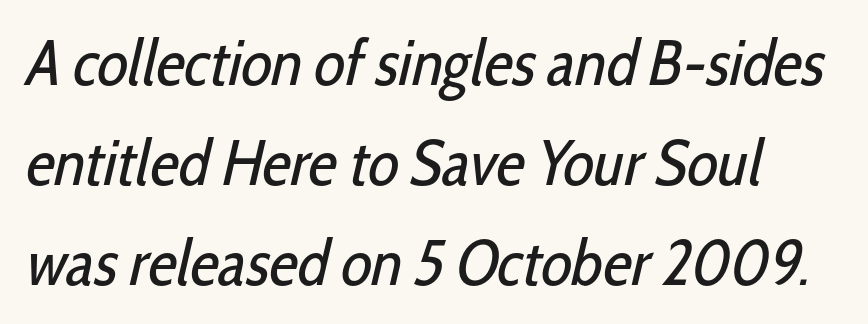
{"serif": "no", "bold": "no", "weight": "regular", "width": "condensed", "stroke_contrast": "low", "x_height": "medium", "monospaced": "no", "underline": "no", "align": "left", "line_spacing": "normal", "line_spacing_ratio": 1.56, "letter_spacing": "normal", "letter_spacing_em": 0.0, "glyph_px": 64}
